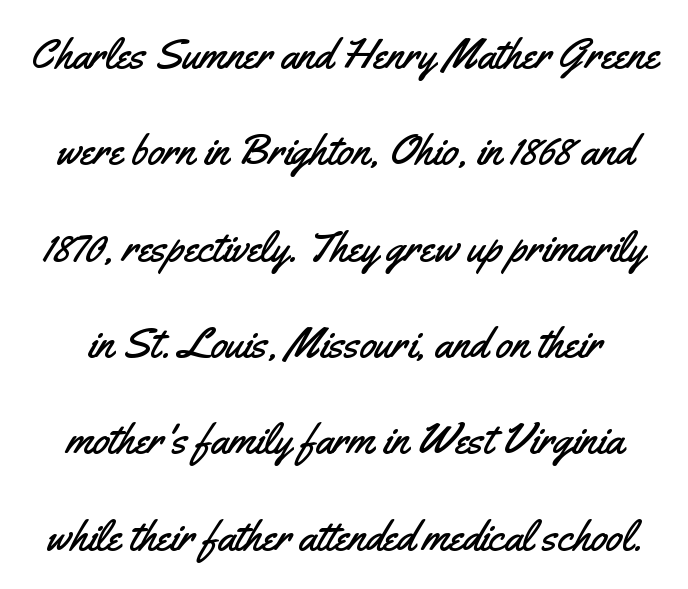
Compared with typical paragraphs, the rows here are farther apart. This sample uses plain, unmodified letter spacing. No feet cap the strokes, marking this as sans-serif type.
